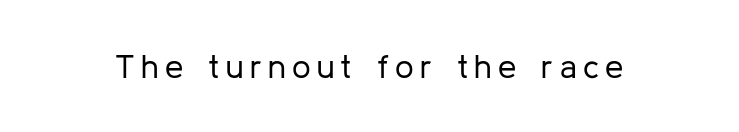
Varying glyph widths throughout — classic text-font behaviour. Nope, not italic — everything's standing straight. The font sits on the lighter half of the weight spectrum, regular included. Stroke terminals: plain, sans-serif.
